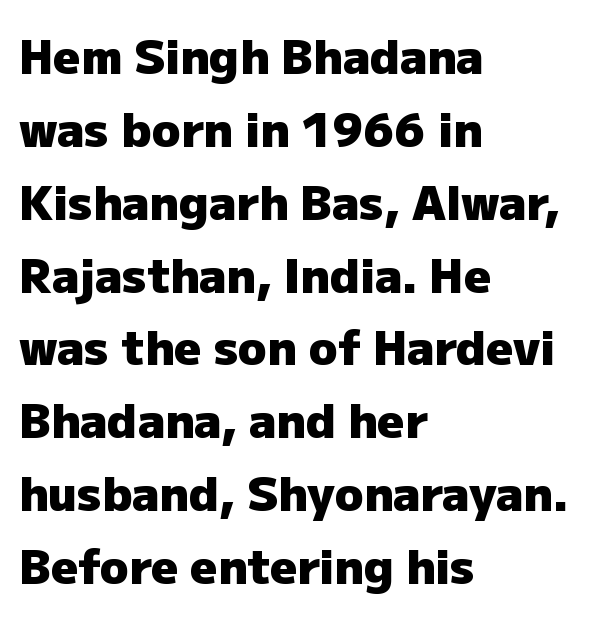
{"serif": "no", "italic": "no", "bold": "yes", "weight": "heavy", "width": "normal", "stroke_contrast": "low", "x_height": "medium", "monospaced": "no", "underline": "no", "align": "left", "line_spacing": "normal", "line_spacing_ratio": 1.55, "letter_spacing": "normal", "letter_spacing_em": 0.0, "glyph_px": 47}
